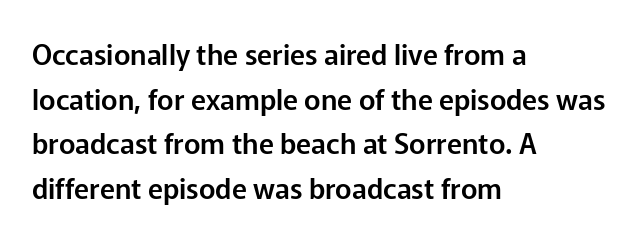
Q: Is the text italic (slanted)? A: No, it is upright.
Q: Is the typeface a serif or a sans-serif typeface? A: Sans-serif.
Q: Is the text underlined? A: No.
Q: How is the paragraph aligned? A: Left-aligned.
Q: Is the spacing between letters normal or unusually wide? A: Normal.
Q: Is the spacing between lines tight, normal or loose? A: Normal.
Q: Width (condensed, normal, or wide)? A: Normal.
Q: Stroke contrast? A: Low.
Q: x-height? A: Medium.
Q: Monospaced? A: No.
